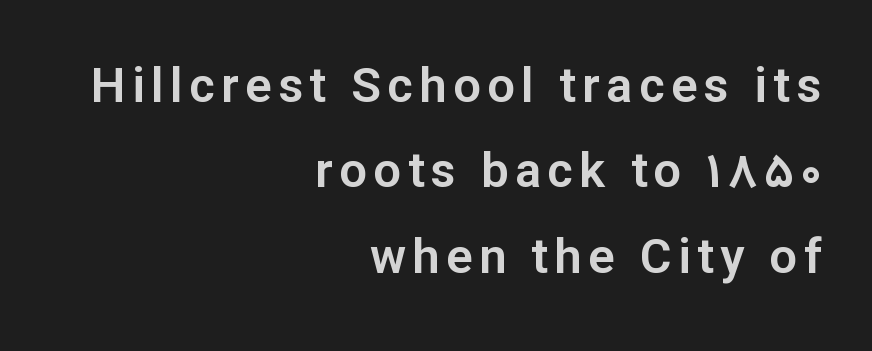
{"serif": "no", "italic": "no", "width": "normal", "stroke_contrast": "low", "x_height": "medium", "monospaced": "no", "underline": "no", "align": "right", "line_spacing_ratio": 1.74, "glyph_px": 49}
